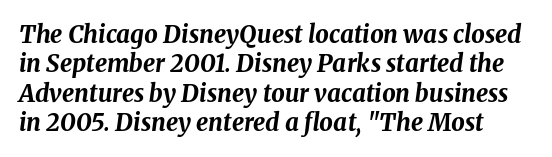
Q: Is the text bold? A: Yes.
Q: Is the text italic (slanted)? A: Yes, it leans right by about 8 degrees.
Q: Is the text underlined? A: No.
Q: Is the spacing between letters normal or unusually wide? A: Normal.
